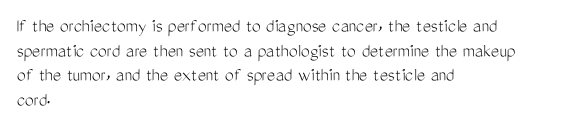
The image shows 20 px text type, upright; set left-aligned, line spacing 1.23x, normal letter spacing, not underlined.
